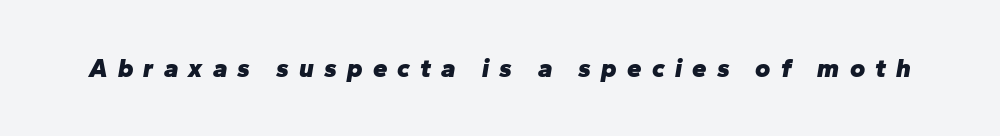
The image shows 26 px bold type, italic (leaning right); set unusually wide letter spacing (+0.39 em), not underlined.
